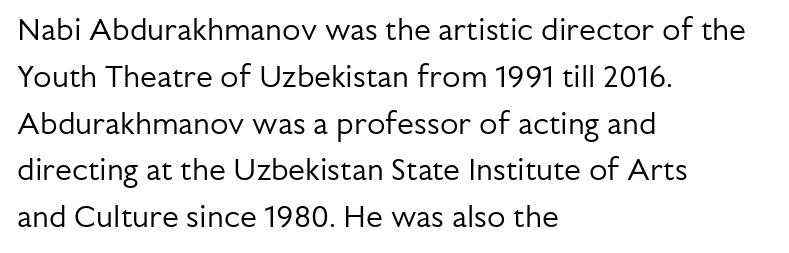
Q: Is the text bold? A: No.
Q: Is the text italic (slanted)? A: No, it is upright.
Q: Is the typeface a serif or a sans-serif typeface? A: Sans-serif.
Q: Is the text underlined? A: No.
Q: How is the paragraph aligned? A: Left-aligned.
Q: Is the spacing between letters normal or unusually wide? A: Normal.
Q: Is the spacing between lines tight, normal or loose? A: Normal.
Q: Width (condensed, normal, or wide)? A: Normal.
Q: Stroke contrast? A: Low.
Q: x-height? A: Medium.
Q: Monospaced? A: No.
